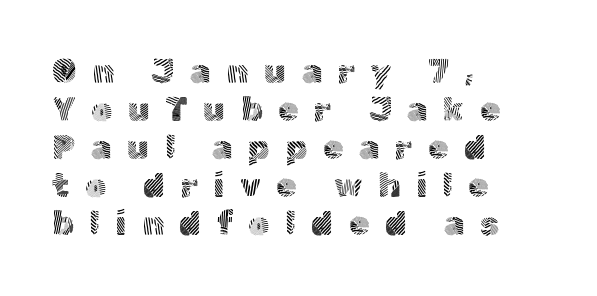
The image shows 33 px light sans-serif type, upright; set left-aligned, tight line spacing (1.15x), unusually wide letter spacing (+0.47 em), not underlined; a medium x-height.
